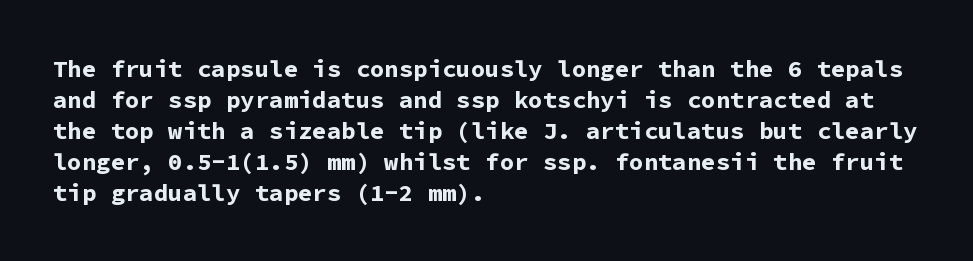
{"italic": "no", "bold": "yes", "underline": "no", "align": "left", "line_spacing": "normal", "line_spacing_ratio": 1.29, "letter_spacing": "normal", "letter_spacing_em": 0.0, "glyph_px": 24}
